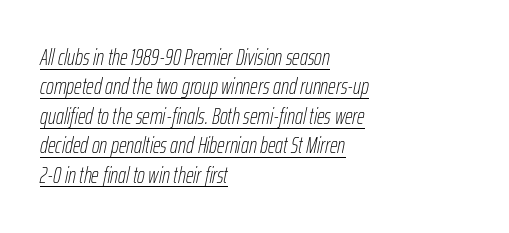
Q: Is the text bold? A: No.
Q: Is the text italic (slanted)? A: Yes, it leans right by about 12 degrees.
Q: Is the text underlined? A: Yes.
Q: How is the paragraph aligned? A: Left-aligned.
Q: Is the spacing between letters normal or unusually wide? A: Normal.
Q: Is the spacing between lines tight, normal or loose? A: Normal.
